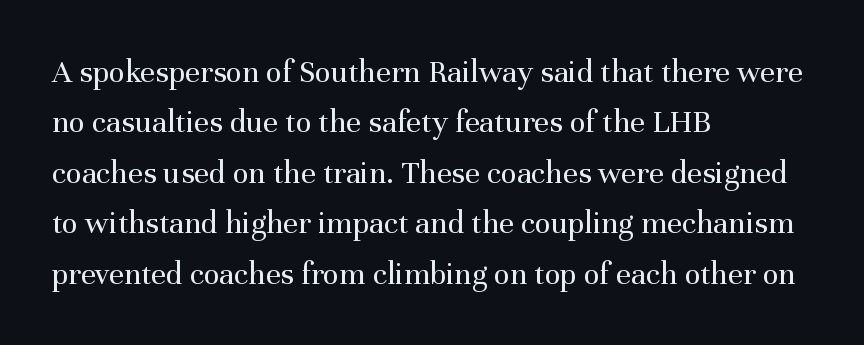
Leading: standard. In terms of letterspacing, this is plain default setting. A student would call this left alignment; a typographer would say flush left, rag right. Classification — serif.
